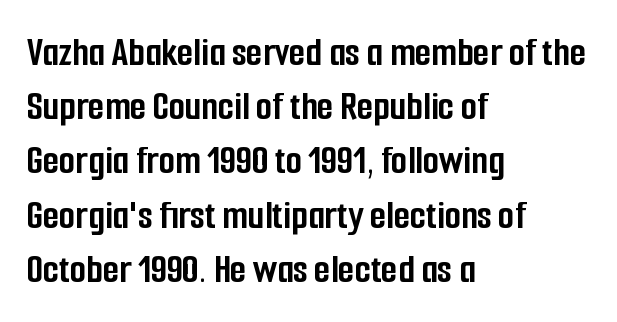
Q: Is the text bold? A: Yes.
Q: Is the text italic (slanted)? A: No, it is upright.
Q: Is the typeface a serif or a sans-serif typeface? A: Sans-serif.
Q: Is the text underlined? A: No.
Q: How is the paragraph aligned? A: Left-aligned.
Q: Is the spacing between letters normal or unusually wide? A: Normal.
Q: Is the spacing between lines tight, normal or loose? A: Normal.
Q: Width (condensed, normal, or wide)? A: Condensed.
Q: Stroke contrast? A: Low.
Q: x-height? A: Medium.
Q: Monospaced? A: No.
